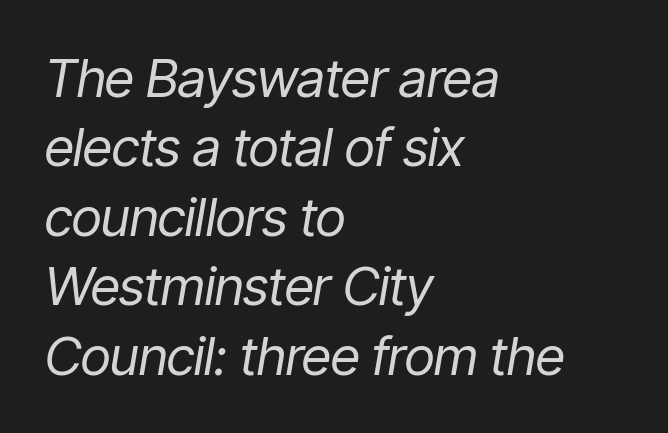
The image shows 53 px regular-weight, condensed type, italic (leaning right); set left-aligned, normal line spacing (1.31x), normal letter spacing, not underlined; low stroke contrast and a medium x-height.
